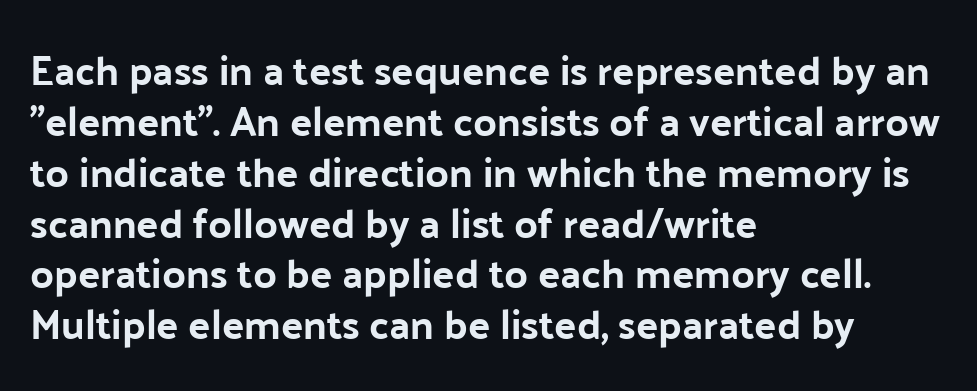
Just letters on the line, the space beneath them empty. A student would call this left alignment; a typographer would say flush left, rag right. Varying glyph widths throughout — classic text-font behaviour. Honestly, the letter spacing is just normal — you wouldn't notice it. The lettering stays uniformly vertical, giving the passage a roman look.
